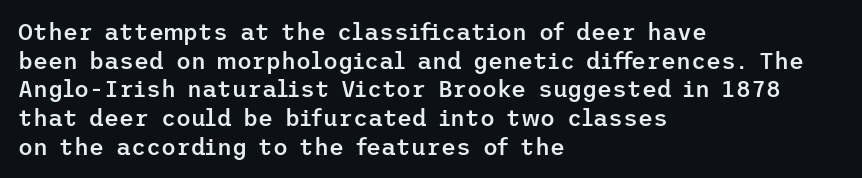
The specimen omits any rule beneath the text block's lines. The type sits square on the baseline with zero lean. This block has exactly the height ordinary leading produces. Does extra space separate the letters? No, they use regular spacing.
